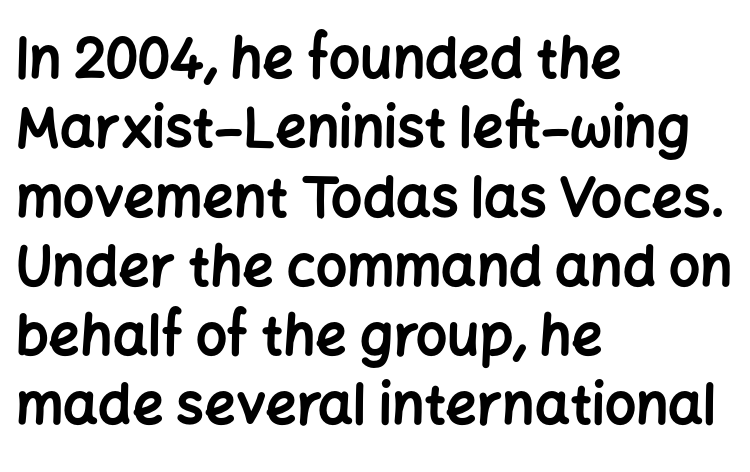
{"serif": "no", "italic": "no", "bold": "yes", "weight": "bold", "width": "normal", "stroke_contrast": "low", "x_height": "medium", "monospaced": "no", "underline": "no", "align": "left", "line_spacing": "normal", "line_spacing_ratio": 1.26, "letter_spacing": "normal", "letter_spacing_em": 0.0, "glyph_px": 55}
